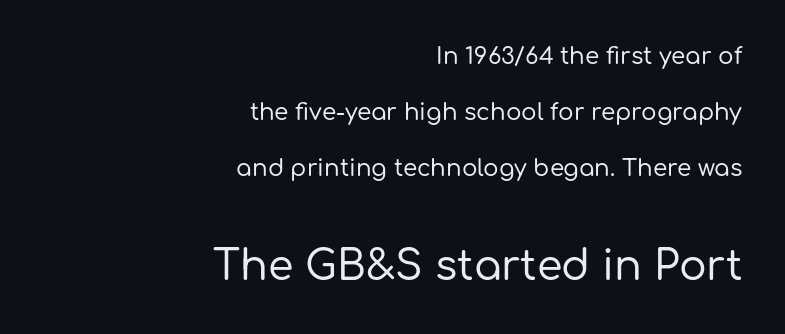
Q: Is the text italic (slanted)? A: No, it is upright.
Q: Is the typeface a serif or a sans-serif typeface? A: Sans-serif.
Q: Is the text underlined? A: No.
Q: How is the paragraph aligned? A: Right-aligned.
Q: Is the spacing between letters normal or unusually wide? A: Normal.
Q: Is the spacing between lines tight, normal or loose? A: Loose.
Q: Which block of text is set in a larger size, the first (top) or the second (bottom)? A: The second (bottom) one.
Q: Width (condensed, normal, or wide)? A: Normal.
Q: Stroke contrast? A: Low.
Q: x-height? A: Medium.
Q: Monospaced? A: No.
